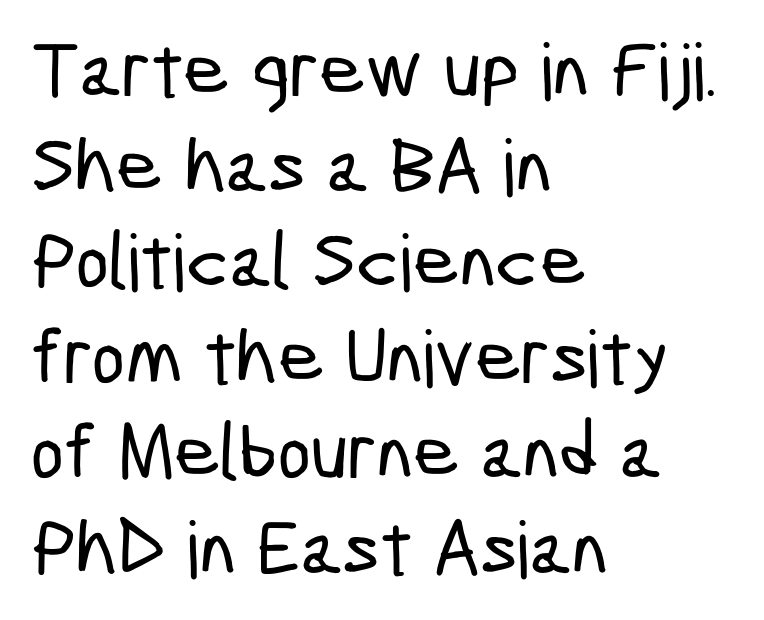
The lines are quadded left. Character widths vary here, with narrow letters taking less room than wide ones. You could call the tracking neutral — neither tight nor loose. A typesetter would label this face a sans.
